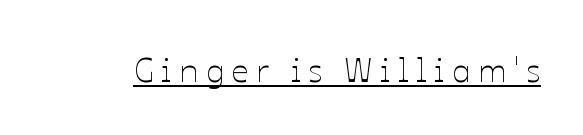
{"italic": "no", "bold": "no", "weight": "thin", "width": "normal", "stroke_contrast": "low", "x_height": "medium", "monospaced": "no", "underline": "yes", "letter_spacing": "wide", "letter_spacing_em": 0.22, "glyph_px": 34}
